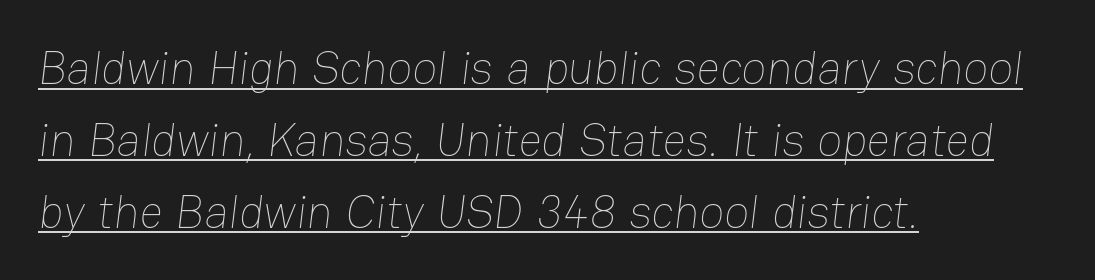
The image shows 46 px thin type; set left-aligned, normal line spacing (1.56x), normal letter spacing, underlined; low stroke contrast and a medium x-height.
